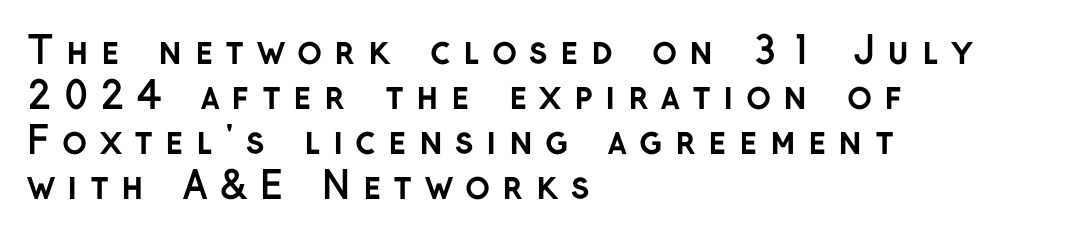
The image shows 37 px semibold sans-serif type, upright; set left-aligned, line spacing 1.22x, unusually wide letter spacing (+0.33 em), not underlined; low stroke contrast and a medium x-height.
